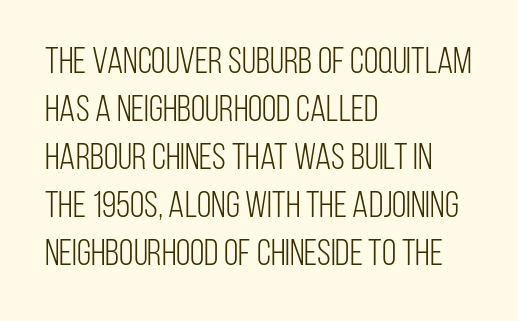
The image shows 37 px light, condensed sans-serif type, upright; set left-aligned, normal line spacing (1.3x), normal letter spacing, not underlined; low stroke contrast and a large x-height.
